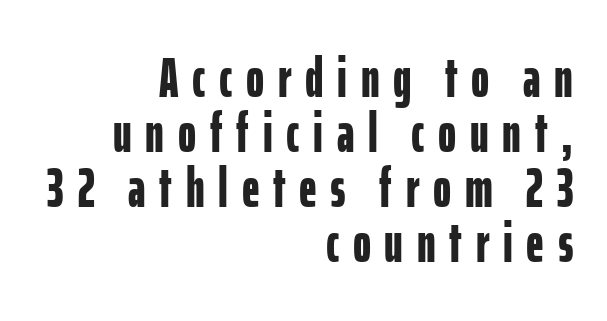
The image shows 55 px bold, condensed sans-serif type, upright; set right-aligned, tight line spacing (1.0x), unusually wide letter spacing (+0.25 em), not underlined; low stroke contrast and a medium x-height.
